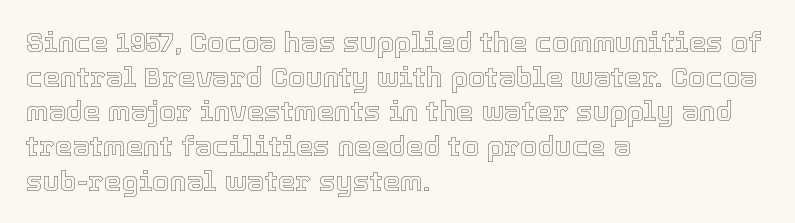
Q: Is the text italic (slanted)? A: No, it is upright.
Q: Is the text underlined? A: No.
Q: How is the paragraph aligned? A: Left-aligned.
Q: Is the spacing between letters normal or unusually wide? A: Normal.
Q: Width (condensed, normal, or wide)? A: Normal.
Q: x-height? A: Medium.
Q: Monospaced? A: No.
